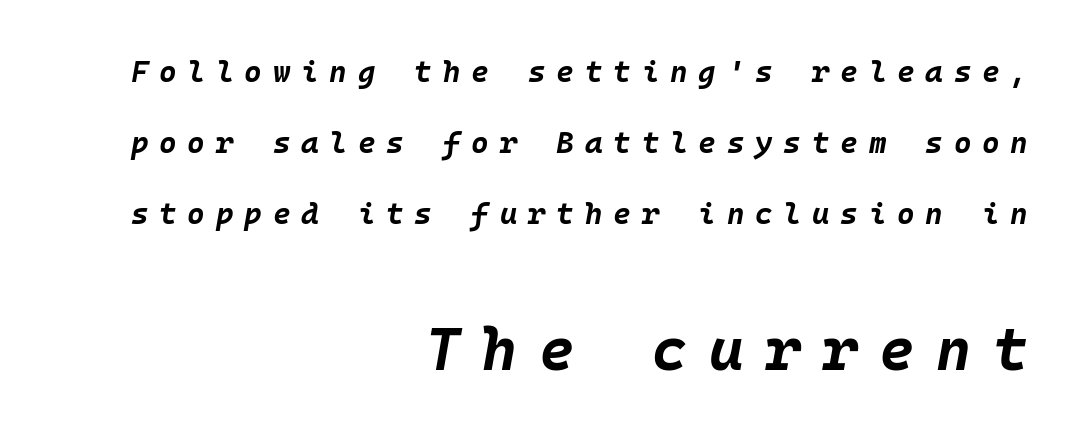
Q: Is the text bold? A: Yes.
Q: Is the text italic (slanted)? A: Yes, it leans right by about 10 degrees.
Q: Is the text underlined? A: No.
Q: How is the paragraph aligned? A: Right-aligned.
Q: Is the spacing between letters normal or unusually wide? A: Unusually wide.
Q: Is the spacing between lines tight, normal or loose? A: Loose.
Q: Which block of text is set in a larger size, the first (top) or the second (bottom)? A: The second (bottom) one.
Q: Width (condensed, normal, or wide)? A: Normal.
Q: Stroke contrast? A: Low.
Q: x-height? A: Large.
Q: Monospaced? A: Yes.
